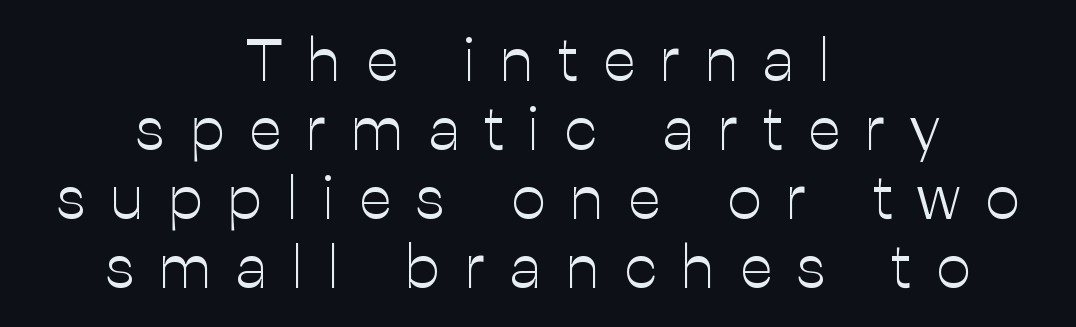
The image shows 61 px light sans-serif type, upright; set centered, tight line spacing (1.13x), unusually wide letter spacing (+0.41 em), not underlined; low stroke contrast and a medium x-height.
